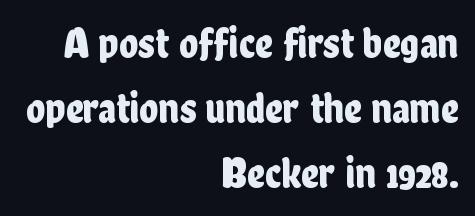
{"serif": "no", "italic": "no", "width": "condensed", "stroke_contrast": "low", "x_height": "medium", "monospaced": "no", "underline": "no", "align": "right", "line_spacing": "normal", "line_spacing_ratio": 1.48, "letter_spacing": "normal", "letter_spacing_em": 0.0, "glyph_px": 44}
